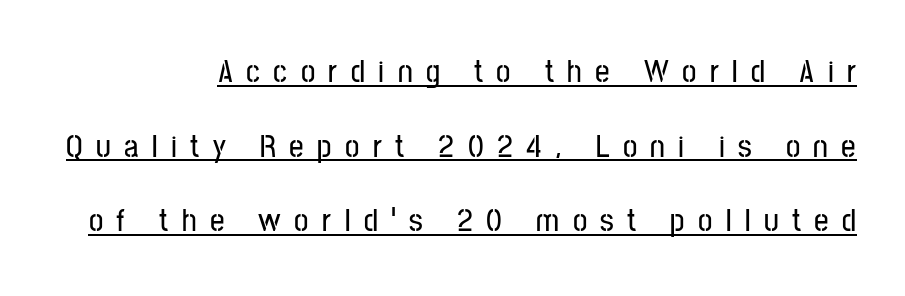
The image shows 32 px condensed sans-serif type, upright; set right-aligned, loose line spacing (2.33x), unusually wide letter spacing (+0.42 em), underlined; low stroke contrast and a medium x-height.
